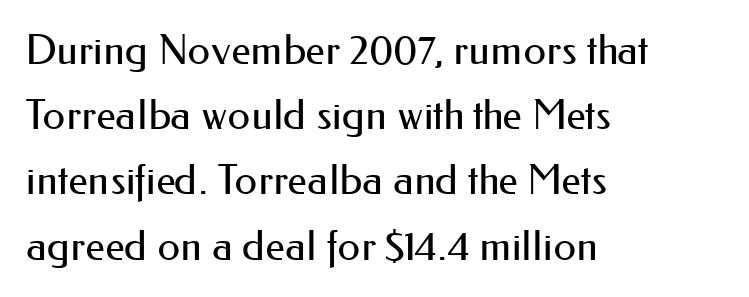
Baseline-to-baseline distance is the conventional proportion of letter height. You could call the tracking neutral — neither tight nor loose. I'd call this a sans setting — the letters go barefoot. The foot of each line stays bare and open. The face used here is proportionally spaced, like ordinary book or web type.
